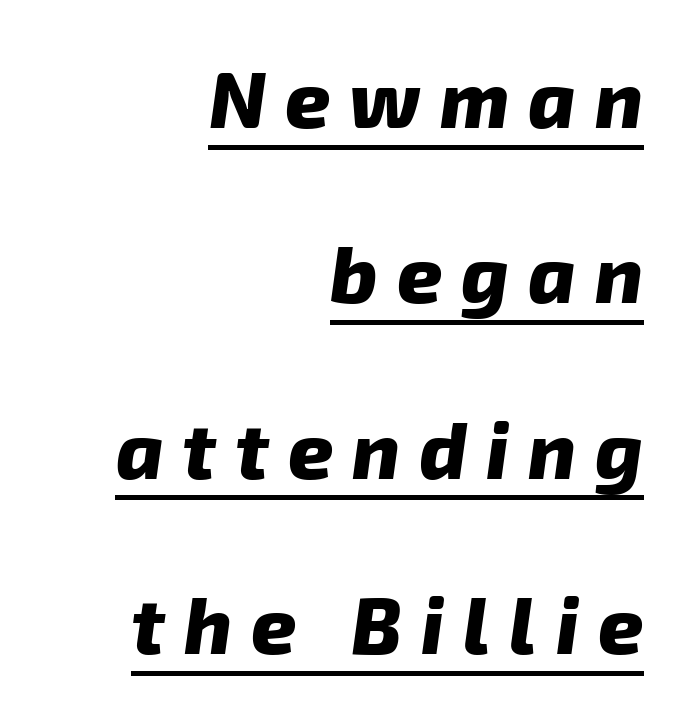
Q: Is the text bold? A: Yes.
Q: Is the typeface a serif or a sans-serif typeface? A: Sans-serif.
Q: Is the text underlined? A: Yes.
Q: How is the paragraph aligned? A: Right-aligned.
Q: Is the spacing between letters normal or unusually wide? A: Unusually wide.
Q: Is the spacing between lines tight, normal or loose? A: Loose.
Q: Width (condensed, normal, or wide)? A: Normal.
Q: Stroke contrast? A: Low.
Q: x-height? A: Medium.
Q: Monospaced? A: No.
